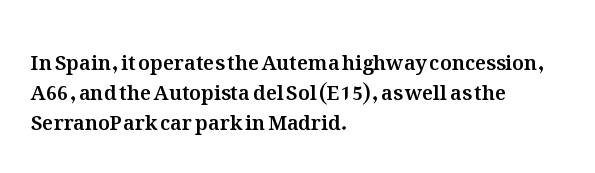
Q: Is the text italic (slanted)? A: No, it is upright.
Q: Is the text underlined? A: No.
Q: How is the paragraph aligned? A: Left-aligned.
Q: Is the spacing between letters normal or unusually wide? A: Normal.
Q: Is the spacing between lines tight, normal or loose? A: Normal.
